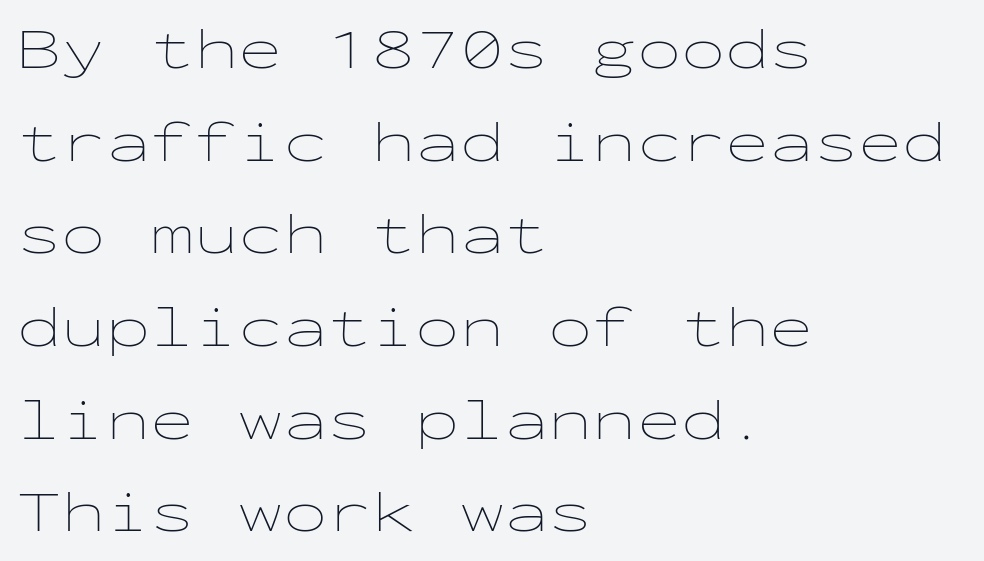
The image shows 59 px thin, wide type, upright, monospaced; set left-aligned, normal line spacing (1.57x), normal letter spacing, not underlined; low stroke contrast and a medium x-height.
